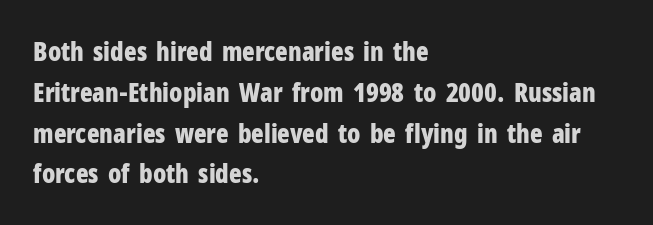
{"italic": "no", "bold": "yes", "underline": "no", "align": "left", "line_spacing": "normal", "line_spacing_ratio": 1.57, "letter_spacing": "normal", "letter_spacing_em": 0.0, "glyph_px": 26}
